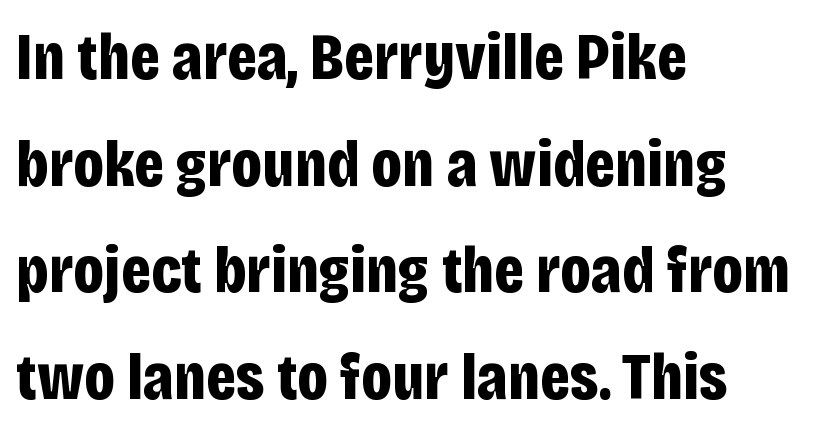
{"serif": "no", "italic": "no", "bold": "yes", "weight": "bold", "width": "condensed", "stroke_contrast": "low", "x_height": "large", "monospaced": "no", "underline": "no", "align": "left", "line_spacing": "normal", "line_spacing_ratio": 1.59, "letter_spacing": "normal", "letter_spacing_em": 0.0, "glyph_px": 67}
